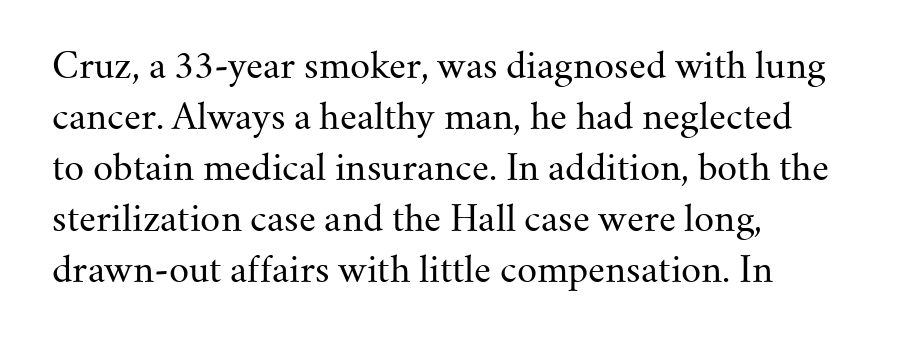
Q: Is the text bold? A: No.
Q: Is the text italic (slanted)? A: No, it is upright.
Q: Is the typeface a serif or a sans-serif typeface? A: Serif.
Q: Is the text underlined? A: No.
Q: How is the paragraph aligned? A: Left-aligned.
Q: Is the spacing between letters normal or unusually wide? A: Normal.
Q: Is the spacing between lines tight, normal or loose? A: Normal.
Q: Width (condensed, normal, or wide)? A: Normal.
Q: Stroke contrast? A: Medium.
Q: x-height? A: Small.
Q: Monospaced? A: No.
